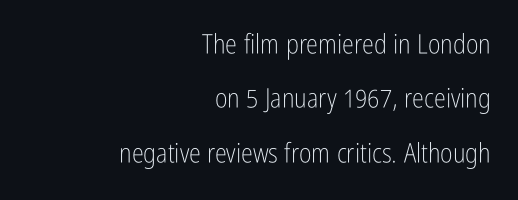
The paragraph has a hard right edge and a soft left edge. A typesetter would mark this as roman, not italic. Think standard paragraph weight, or any step lighter than that. Widely set lines give the paragraph a tall, airy silhouette.
